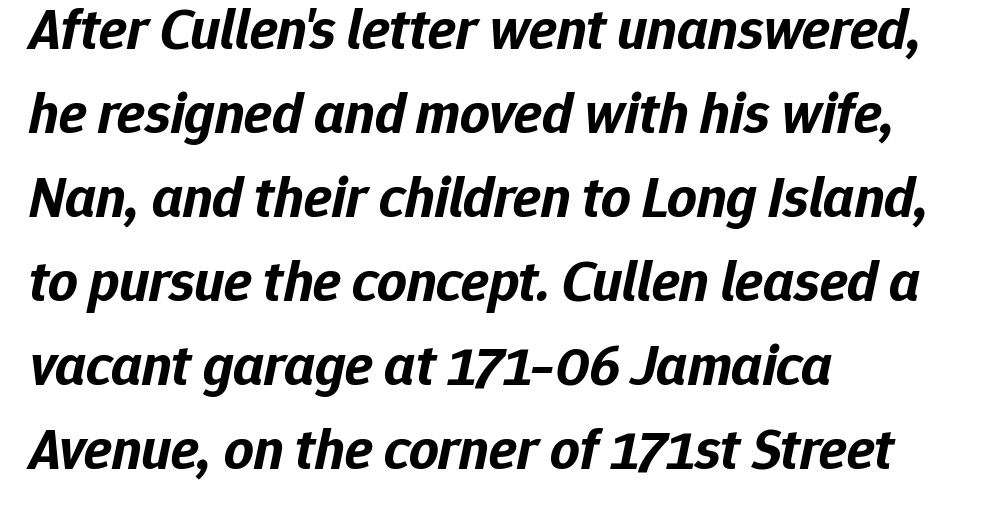
Q: Is the text bold? A: Yes.
Q: Is the text italic (slanted)? A: Yes, it leans right by about 12 degrees.
Q: Is the text underlined? A: No.
Q: How is the paragraph aligned? A: Left-aligned.
Q: Is the spacing between letters normal or unusually wide? A: Normal.
Q: Is the spacing between lines tight, normal or loose? A: Normal.
Q: Width (condensed, normal, or wide)? A: Normal.
Q: Stroke contrast? A: Low.
Q: x-height? A: Medium.
Q: Monospaced? A: No.
